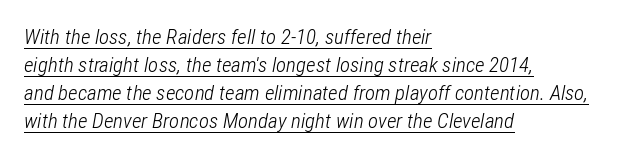
{"italic": "yes", "lean": "right", "slant_degrees": 12, "bold": "no", "underline": "yes", "align": "left", "line_spacing": "normal", "line_spacing_ratio": 1.33, "letter_spacing": "normal", "letter_spacing_em": 0.0, "glyph_px": 21}
